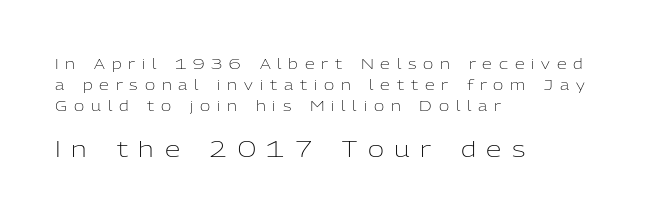
Q: Is the text bold? A: No.
Q: Is the text italic (slanted)? A: No, it is upright.
Q: Is the text underlined? A: No.
Q: How is the paragraph aligned? A: Left-aligned.
Q: Is the spacing between letters normal or unusually wide? A: Unusually wide.
Q: Is the spacing between lines tight, normal or loose? A: Normal.
Q: Which block of text is set in a larger size, the first (top) or the second (bottom)? A: The second (bottom) one.
